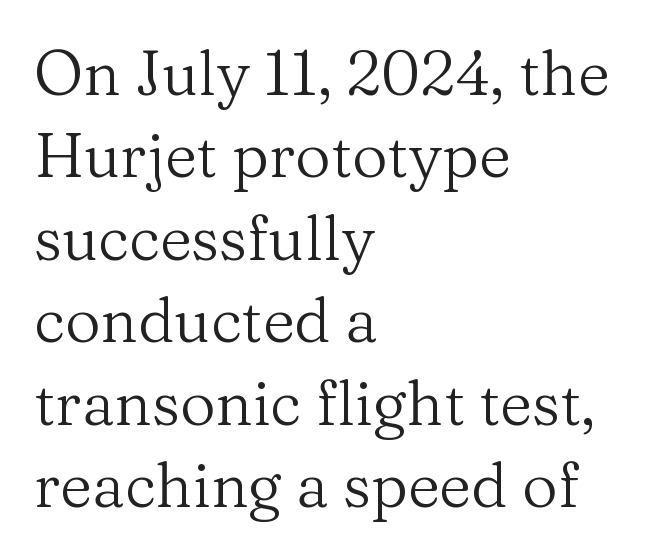
The lines sit at an ordinary, default distance from one another. Clear beneath every line of the passage. Do the letters lean? They stand straight. Serif or sans? Serif — the stroke terminals have little feet.
